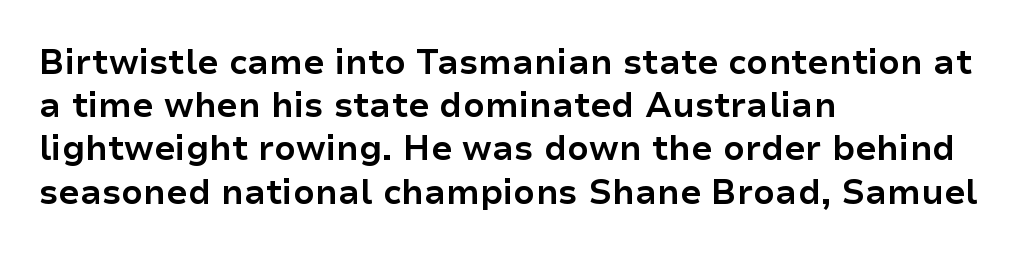
The image shows 34 px bold sans-serif type, upright; set left-aligned, normal line spacing (1.27x), normal letter spacing, not underlined; low stroke contrast and a medium x-height.
